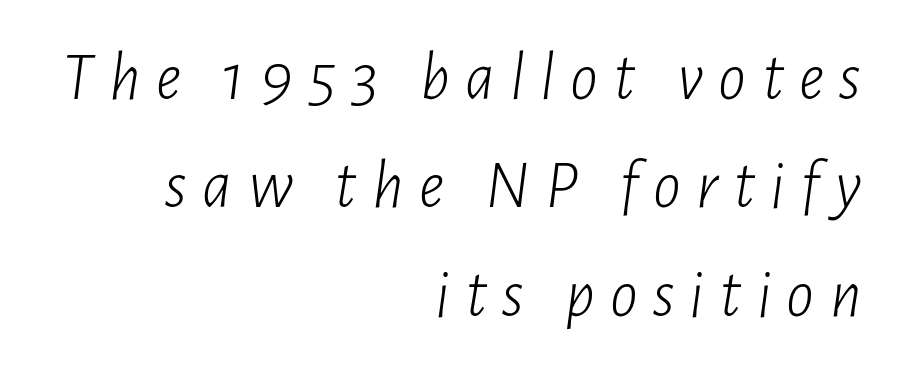
{"italic": "yes", "lean": "right", "slant_degrees": 7, "bold": "no", "weight": "light", "width": "condensed", "stroke_contrast": "low", "x_height": "medium", "monospaced": "no", "underline": "no", "align": "right", "line_spacing": "normal", "line_spacing_ratio": 1.57, "letter_spacing": "wide", "letter_spacing_em": 0.22, "glyph_px": 69}
